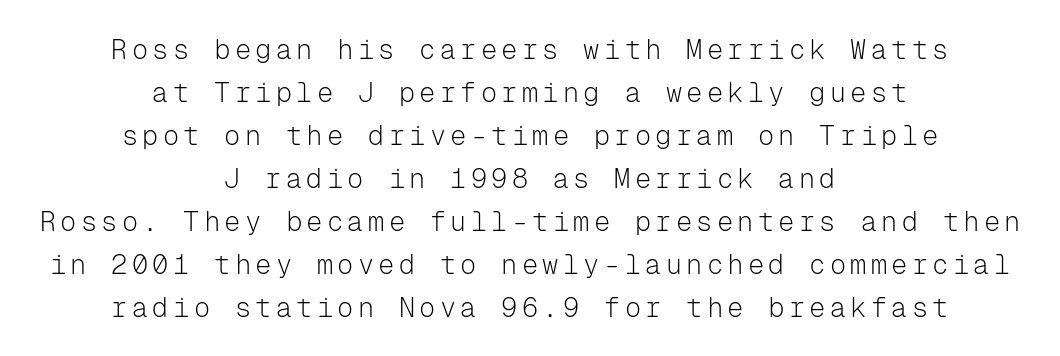
Q: Is the text bold? A: No.
Q: Is the text italic (slanted)? A: No, it is upright.
Q: Is the text underlined? A: No.
Q: How is the paragraph aligned? A: Centered.
Q: Is the spacing between lines tight, normal or loose? A: Normal.
